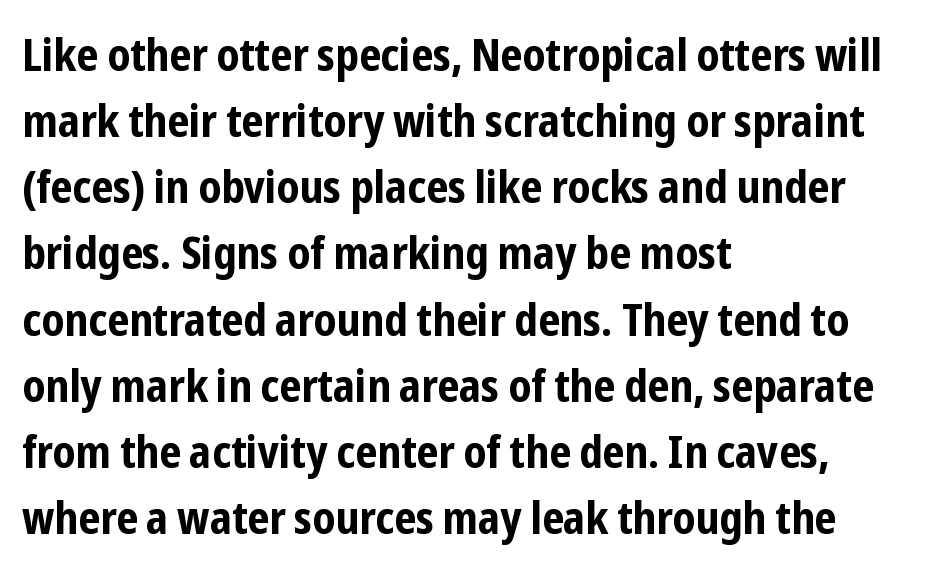
The image shows 45 px bold, condensed sans-serif type, upright; set left-aligned, normal line spacing (1.47x), normal letter spacing, not underlined; low stroke contrast and a medium x-height.
